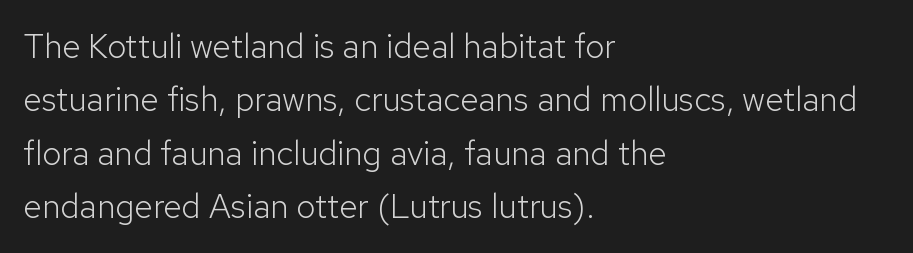
A typesetter would call this proportional, since set widths differ per character. Caption: standard tracking, unaltered. Reading down the column, the eye jumps a familiar distance to each next line. Notice how the stems are strictly vertical — no italics here.
